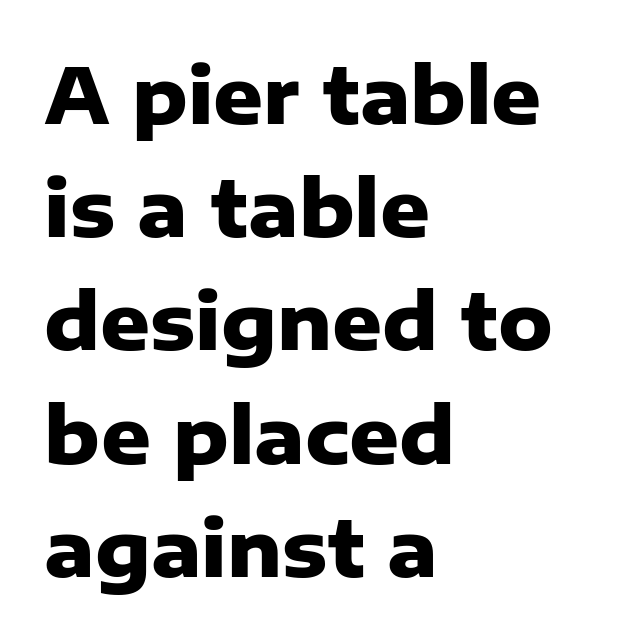
A roman cut, with each character standing at attention. Students, observe: this is what conventionally led text looks like. Nobody drew a line under any word here. Character widths vary here, with narrow letters taking less room than wide ones. Stroke thickness is high; the sample reads as a true bold. Compared with typical body copy, the letter spacing here is the same.
